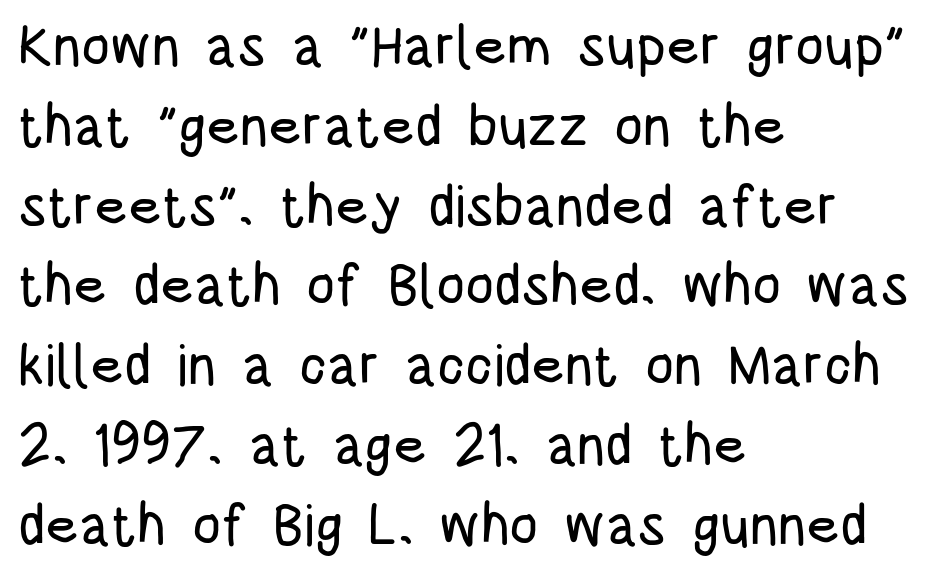
{"serif": "no", "italic": "no", "width": "condensed", "stroke_contrast": "low", "x_height": "large", "monospaced": "no", "underline": "no", "align": "left", "line_spacing": "normal", "line_spacing_ratio": 1.4, "letter_spacing": "normal", "letter_spacing_em": 0.0, "glyph_px": 57}
